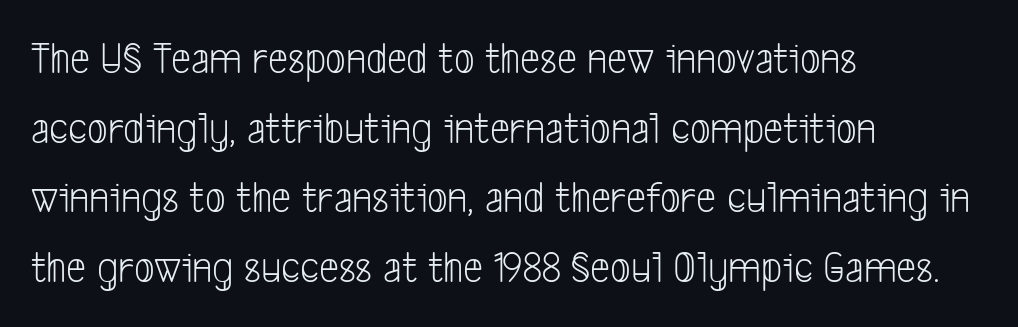
Q: Is the text bold? A: No.
Q: Is the typeface a serif or a sans-serif typeface? A: Sans-serif.
Q: Is the text underlined? A: No.
Q: How is the paragraph aligned? A: Left-aligned.
Q: Is the spacing between letters normal or unusually wide? A: Normal.
Q: Is the spacing between lines tight, normal or loose? A: Normal.
Q: Width (condensed, normal, or wide)? A: Condensed.
Q: Stroke contrast? A: Low.
Q: x-height? A: Medium.
Q: Monospaced? A: No.
